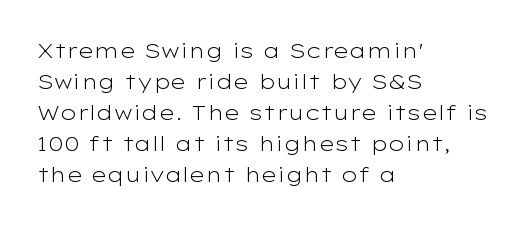
The image shows 21 px text type, upright; set left-aligned, normal line spacing (1.48x), normal letter spacing, not underlined.
